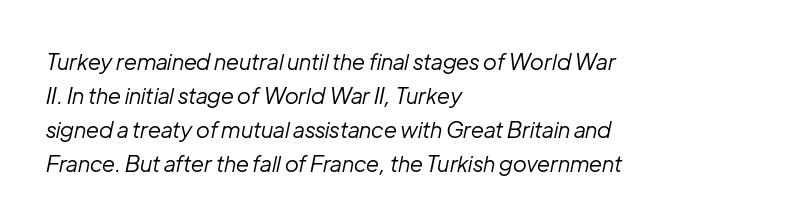
{"italic": "yes", "lean": "right", "slant_degrees": 12, "bold": "no", "underline": "no", "align": "left", "line_spacing": "normal", "line_spacing_ratio": 1.55, "letter_spacing": "normal", "letter_spacing_em": 0.0, "glyph_px": 22}
